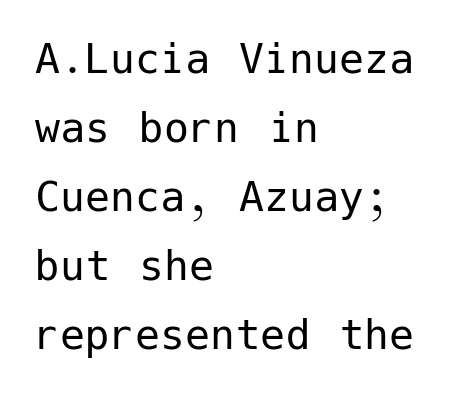
The tracking reads as untouched default to a designer's eye. This is roman type, the default non-slanted kind. The lines in this sample share a left origin and differ only in where they stop. The weight tops out at a normal text grade. Are there feet on the stems? There aren't — it's a sans. Honestly, there is no underline to notice here at all.
